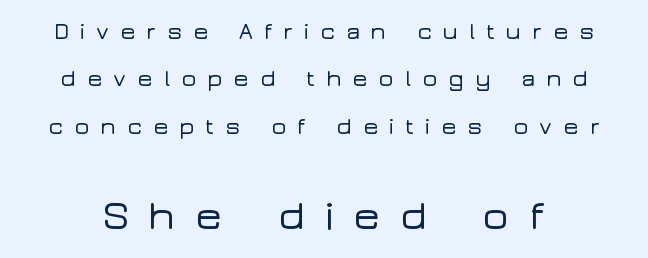
The passage shown begins with its smaller block and ends with its larger one. Between one letter and the next there's a generous, obvious gap. Observe the absence of serifs on each vertical stroke in this sample. Descenders are the only things crossing below the line.
